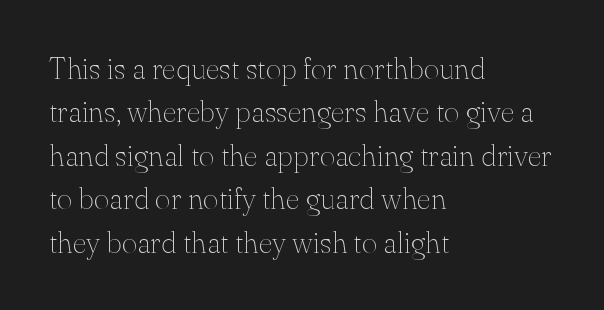
The image shows 30 px thin serif type, upright; set left-aligned, normal line spacing (1.45x), normal letter spacing, not underlined; medium stroke contrast and a small x-height.
